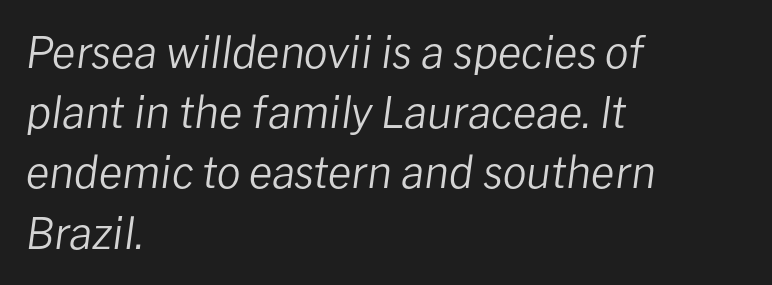
Q: Is the text bold? A: No.
Q: Is the text italic (slanted)? A: Yes, it leans right by about 8 degrees.
Q: Is the text underlined? A: No.
Q: How is the paragraph aligned? A: Left-aligned.
Q: Is the spacing between letters normal or unusually wide? A: Normal.
Q: Is the spacing between lines tight, normal or loose? A: Normal.
Q: Width (condensed, normal, or wide)? A: Normal.
Q: Stroke contrast? A: Low.
Q: x-height? A: Medium.
Q: Monospaced? A: No.
